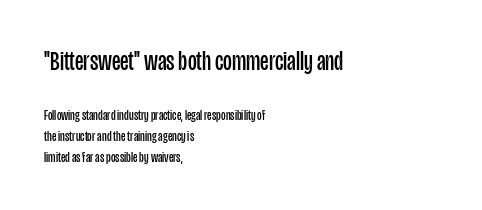
In terms of posture, this sample is upright. This rendering leaves character spacing at its baseline value. Stroke thickness stays within the range of a standard reading face or lighter. A clean baseline with only descenders dipping below it. Does the bottom block carry the larger type? No, the top block does.
